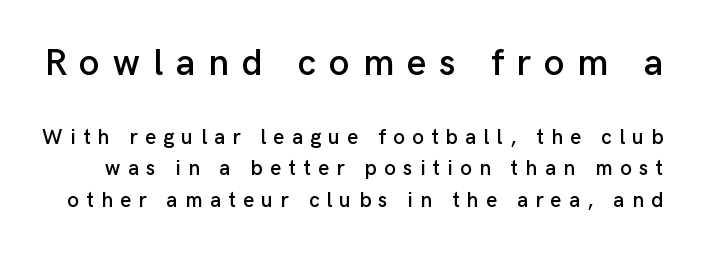
Looks like regular typesetting: each glyph gets only the width it needs. Block one is the big one; block two sits smaller underneath. Look at the bottom of the vertical strokes: they stop flat, with no serifs. Vertically, the passage feels balanced, rows spaced as you'd expect. The letters stand straight up with perfectly vertical stems.
